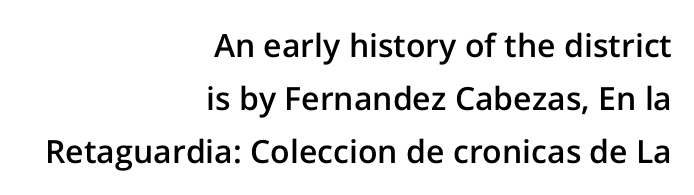
{"serif": "no", "italic": "no", "bold": "semi", "weight": "semibold", "width": "normal", "stroke_contrast": "low", "x_height": "medium", "monospaced": "no", "underline": "no", "align": "right", "line_spacing": "normal", "line_spacing_ratio": 1.65, "letter_spacing": "normal", "letter_spacing_em": 0.0, "glyph_px": 32}
